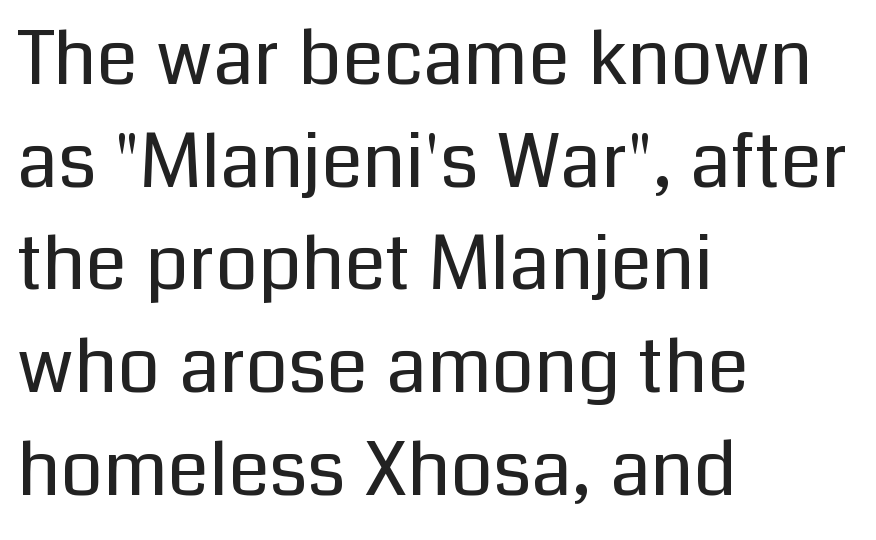
The image shows 75 px regular-weight sans-serif type, upright; set left-aligned, normal line spacing (1.37x), normal letter spacing, not underlined; low stroke contrast and a medium x-height.
